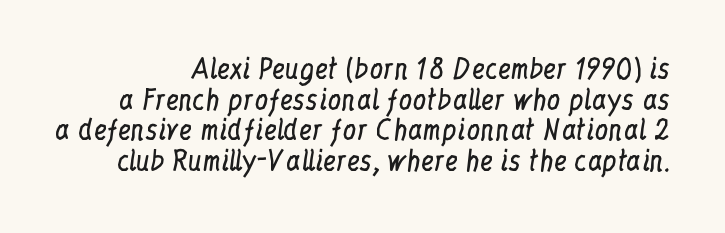
Q: Is the text bold? A: No.
Q: Is the text italic (slanted)? A: Yes.
Q: Is the text underlined? A: No.
Q: Is the spacing between letters normal or unusually wide? A: Normal.
Q: Is the spacing between lines tight, normal or loose? A: Tight.
